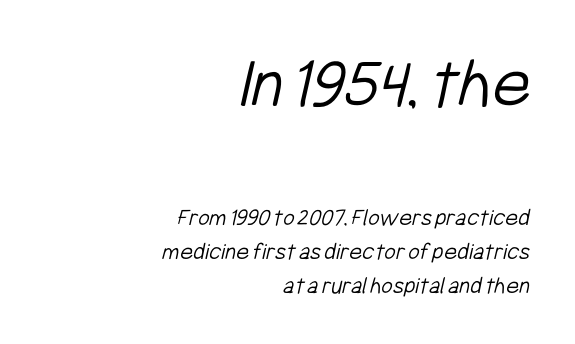
{"serif": "no", "bold": "no", "weight": "light", "width": "condensed", "stroke_contrast": "low", "x_height": "medium", "monospaced": "no", "underline": "no", "align": "right", "line_spacing": "normal", "line_spacing_ratio": 1.35, "letter_spacing": "normal", "letter_spacing_em": 0.0, "larger_block": "first", "size_ratio": 2.96, "glyph_px": 74}
